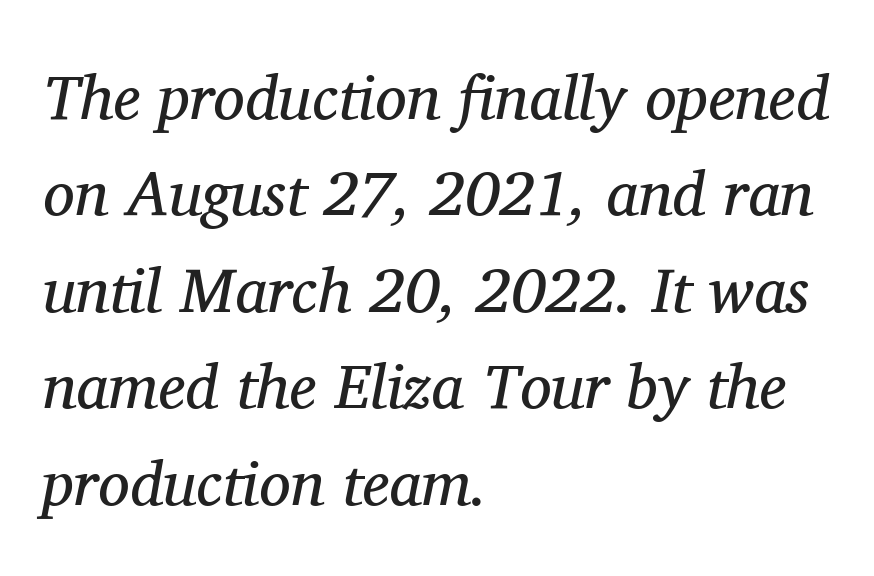
{"serif": "yes", "italic": "yes", "lean": "right", "slant_degrees": 11, "bold": "no", "weight": "regular", "width": "normal", "stroke_contrast": "medium", "x_height": "medium", "monospaced": "no", "underline": "no", "align": "left", "line_spacing": "normal", "line_spacing_ratio": 1.53, "letter_spacing": "normal", "letter_spacing_em": 0.0, "glyph_px": 63}
